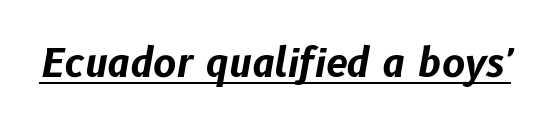
{"italic": "yes", "lean": "right", "slant_degrees": 10, "bold": "yes", "weight": "bold", "width": "normal", "stroke_contrast": "low", "x_height": "medium", "monospaced": "no", "underline": "yes", "letter_spacing": "normal", "letter_spacing_em": 0.0, "glyph_px": 39}
